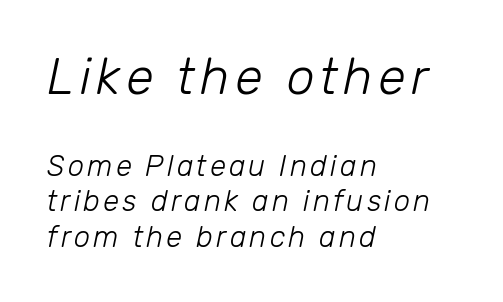
Q: Is the text bold? A: No.
Q: Is the text italic (slanted)? A: Yes, it leans right by about 12 degrees.
Q: Is the text underlined? A: No.
Q: How is the paragraph aligned? A: Left-aligned.
Q: Which block of text is set in a larger size, the first (top) or the second (bottom)? A: The first (top) one.
Q: Width (condensed, normal, or wide)? A: Normal.
Q: Stroke contrast? A: Low.
Q: x-height? A: Medium.
Q: Monospaced? A: No.
